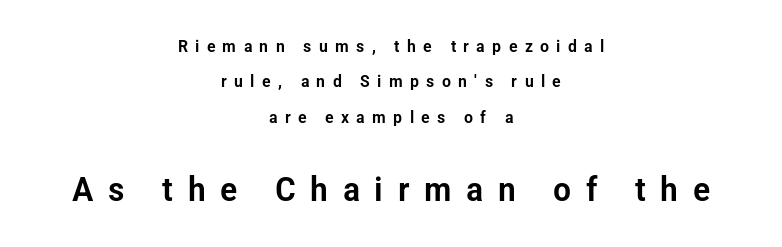
The image shows 34 px condensed sans-serif type, upright; set centered, loose line spacing (2.08x), unusually wide letter spacing (+0.43 em), not underlined; the second (bottom) block is 2.0x larger; low stroke contrast and a medium x-height.
